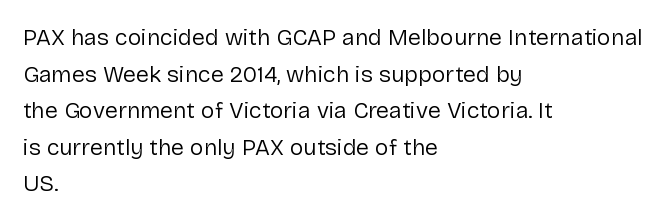
The image shows 23 px text type, upright; set left-aligned, normal line spacing (1.59x), normal letter spacing, not underlined.
